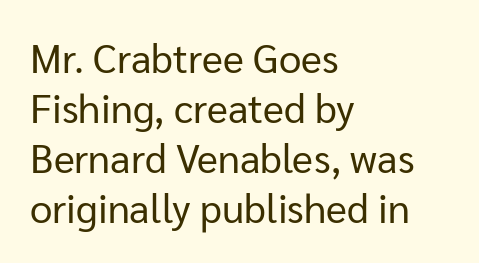
A classic flush-left, rag-right setting is used for this passage. The type is set solid horizontally, with unmodified tracking. If you drew a line through each stem, it would be perfectly vertical. This sample has the flowing, uneven cadence of proportional lettering.
